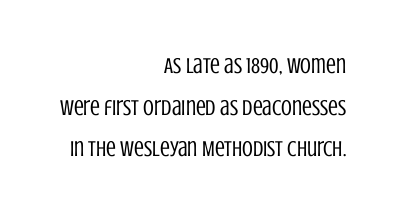
{"italic": "no", "bold": "no", "underline": "no", "align": "right", "line_spacing_ratio": 1.89, "letter_spacing": "normal", "letter_spacing_em": 0.0, "glyph_px": 22}
